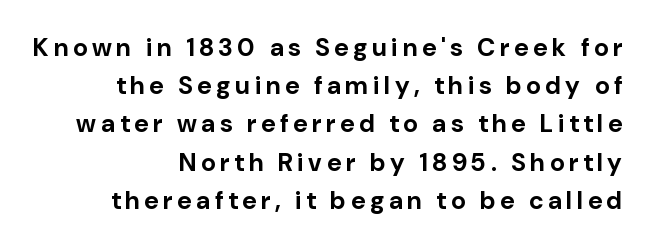
Rule under the text: the space is simply empty. The font is running at its bold setting. Line ends are locked; line starts wander. A typesetter would mark this as roman, not italic. Notice how descenders clear the ascenders below comfortably — that's standard leading.
